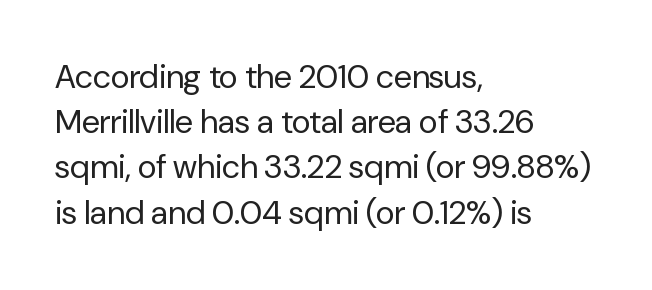
The image shows 33 px regular-weight sans-serif type, upright; set left-aligned, normal line spacing (1.37x), normal letter spacing, not underlined; low stroke contrast and a medium x-height.
